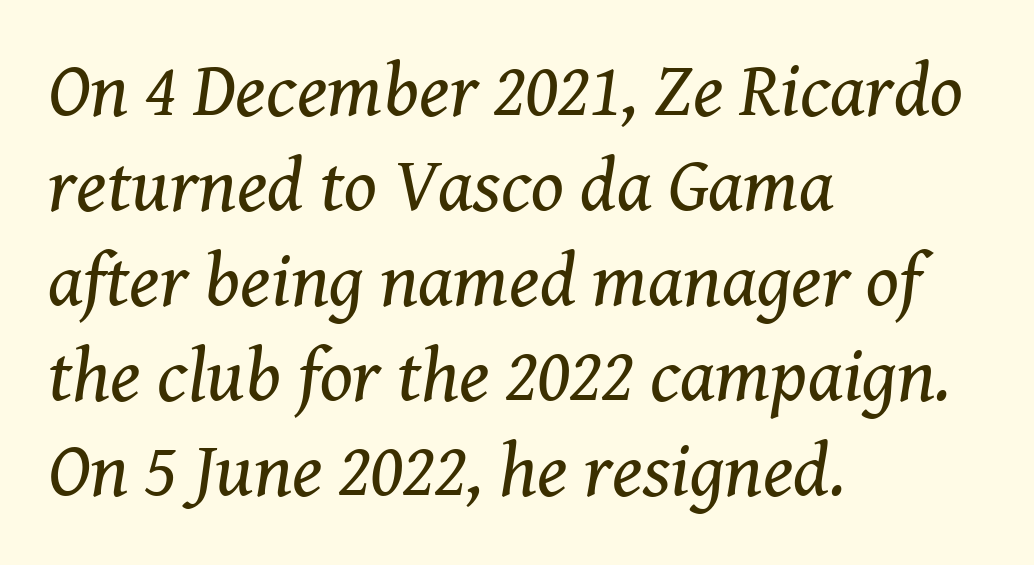
Q: Is the text bold? A: No.
Q: Is the text italic (slanted)? A: Yes, it leans right by about 8 degrees.
Q: Is the typeface a serif or a sans-serif typeface? A: Serif.
Q: Is the text underlined? A: No.
Q: How is the paragraph aligned? A: Left-aligned.
Q: Is the spacing between letters normal or unusually wide? A: Normal.
Q: Is the spacing between lines tight, normal or loose? A: Normal.
Q: Width (condensed, normal, or wide)? A: Normal.
Q: Stroke contrast? A: Medium.
Q: x-height? A: Medium.
Q: Monospaced? A: No.
